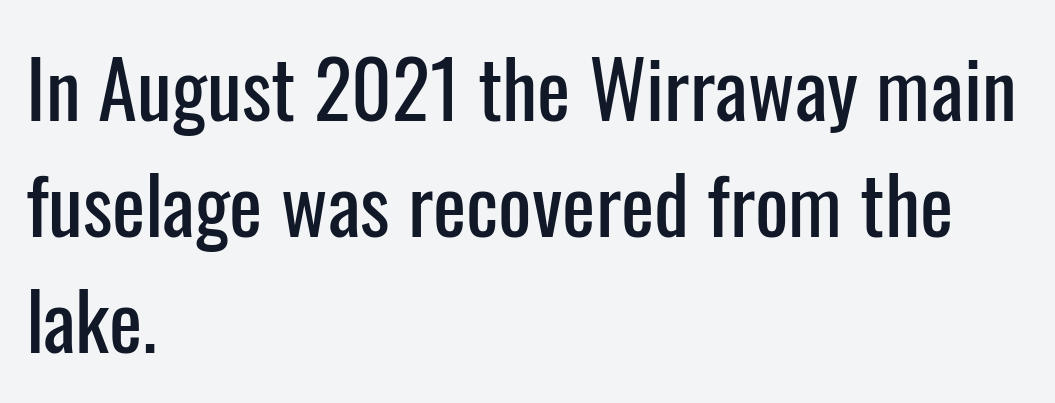
Has an underline been added? It has not. Rendered with straight, roman letterforms. Is this a fixed-width face? No — the glyphs have proportional, varying widths. Nope, no serifs anywhere on these letters. In terms of leading, this rendering sits right in the middle. No extra tracking has been applied to these lines.
